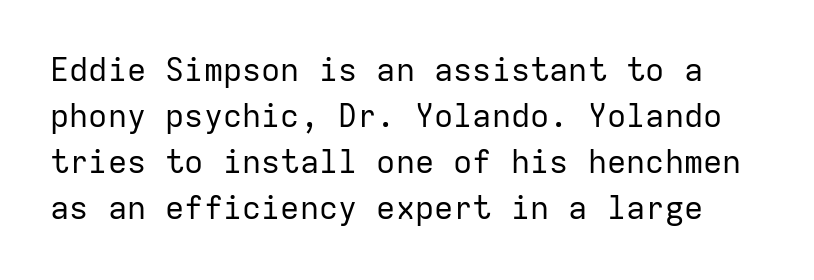
{"serif": "no", "italic": "no", "bold": "no", "weight": "regular", "width": "normal", "stroke_contrast": "low", "x_height": "medium", "monospaced": "yes", "underline": "no", "line_spacing": "normal", "line_spacing_ratio": 1.44, "letter_spacing": "normal", "letter_spacing_em": 0.0, "glyph_px": 32}
